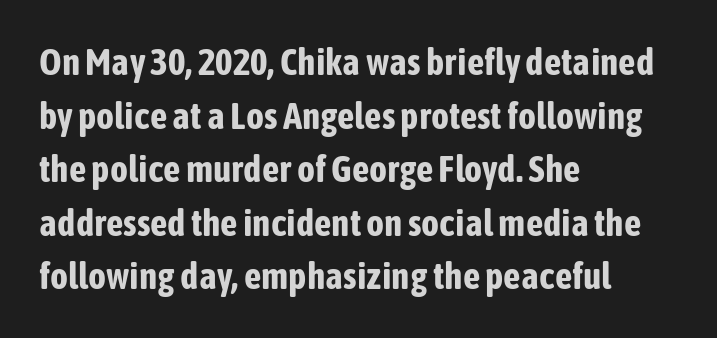
The image shows 38 px bold, condensed sans-serif type, upright; set left-aligned, normal line spacing (1.41x), normal letter spacing, not underlined; low stroke contrast and a medium x-height.
